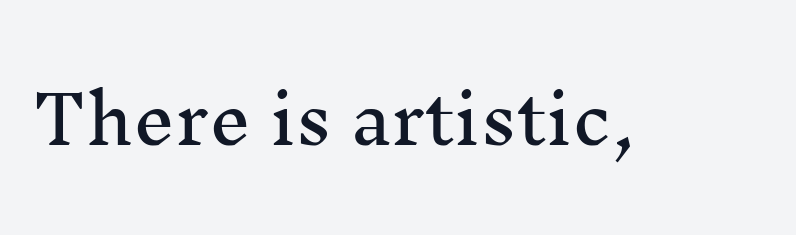
The image shows 66 px serif type, upright; set normal letter spacing, not underlined; medium stroke contrast and a medium x-height.
